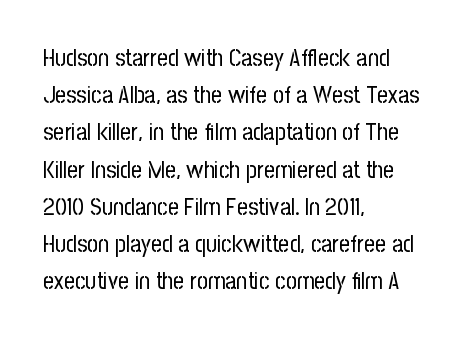
Ordinary non-slanted type is in use. This sample uses plain, unmodified letter spacing. Has an underline been added? It has not. The designer left line spacing at the default. The cut favours lightness, reaching ordinary text weight at its darkest. Layout note: lines flush left.
